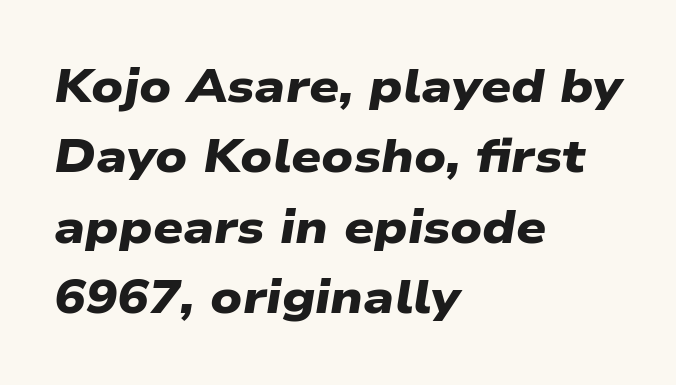
The glyphs are unaccompanied by any horizontal stroke below them. The face used here is a sans, in the tradition of grotesques and geometrics. How would I describe the line gaps? Plain and ordinary. Set as a true bold cut, around the 700 mark.
